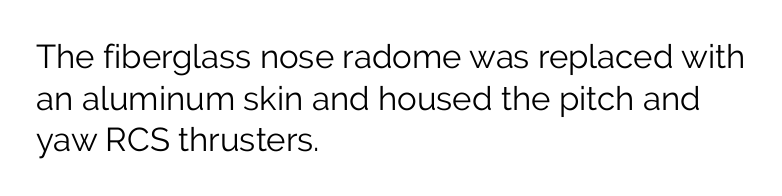
{"serif": "no", "italic": "no", "bold": "no", "weight": "light", "width": "normal", "stroke_contrast": "low", "x_height": "medium", "monospaced": "no", "underline": "no", "align": "left", "line_spacing": "normal", "line_spacing_ratio": 1.26, "letter_spacing": "normal", "letter_spacing_em": 0.0, "glyph_px": 33}
